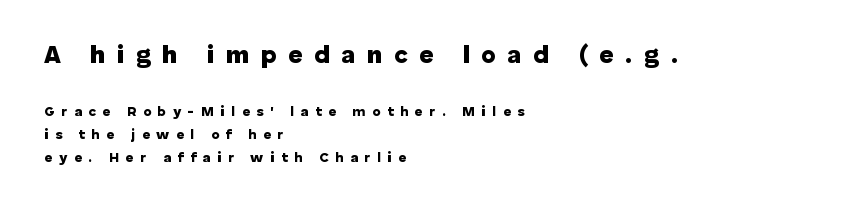
How heavy is the stroke? Heavy — this is a bold. The tracking reads as deliberately expanded to a designer's eye. Type size steps down from the first block to the second. Characters remain perfectly vertical along every line.
